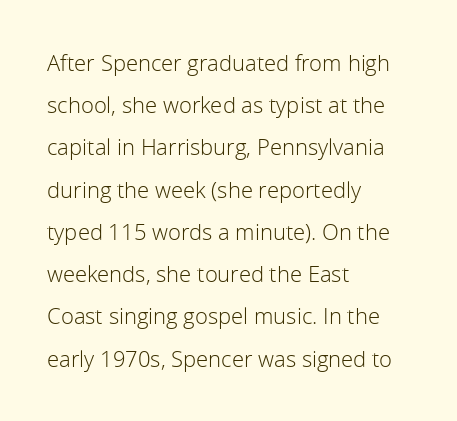
The image shows 22 px text type, upright; set left-aligned, loose line spacing (1.92x), normal letter spacing, not underlined.
